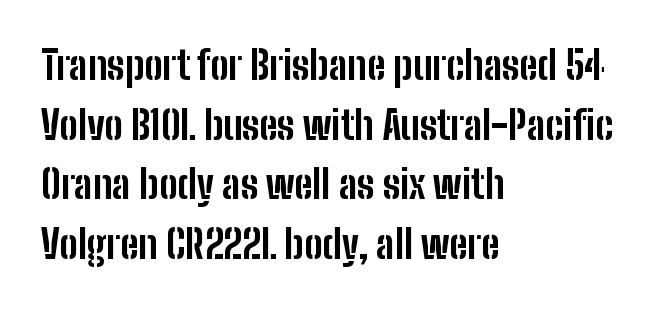
Q: Is the text bold? A: Yes.
Q: Is the text italic (slanted)? A: No, it is upright.
Q: Is the typeface a serif or a sans-serif typeface? A: Sans-serif.
Q: Is the text underlined? A: No.
Q: How is the paragraph aligned? A: Left-aligned.
Q: Is the spacing between letters normal or unusually wide? A: Normal.
Q: Is the spacing between lines tight, normal or loose? A: Normal.
Q: Width (condensed, normal, or wide)? A: Condensed.
Q: Stroke contrast? A: Low.
Q: x-height? A: Medium.
Q: Monospaced? A: No.
